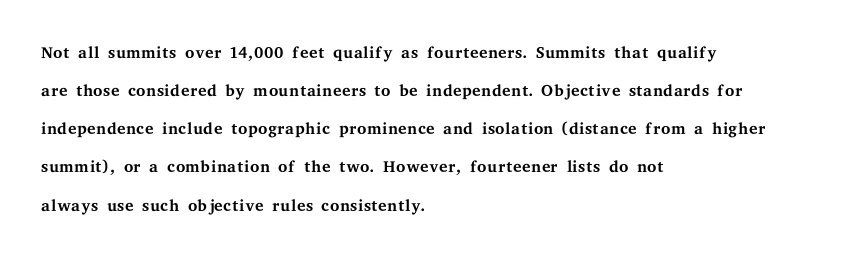
{"italic": "no", "bold": "no", "underline": "no", "align": "left", "line_spacing": "normal", "line_spacing_ratio": 1.59, "letter_spacing": "normal", "letter_spacing_em": 0.0, "glyph_px": 24}
